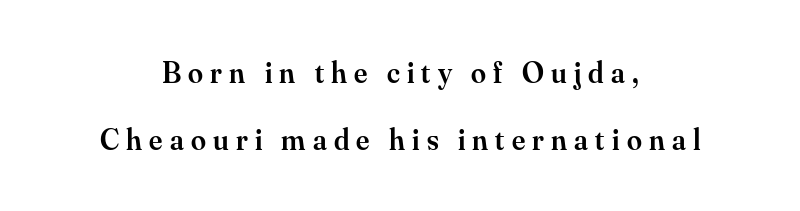
{"serif": "yes", "italic": "no", "bold": "semi", "weight": "semibold", "width": "normal", "stroke_contrast": "medium", "x_height": "small", "monospaced": "no", "underline": "no", "align": "center", "line_spacing": "loose", "line_spacing_ratio": 2.22, "letter_spacing": "wide", "letter_spacing_em": 0.24, "glyph_px": 30}
